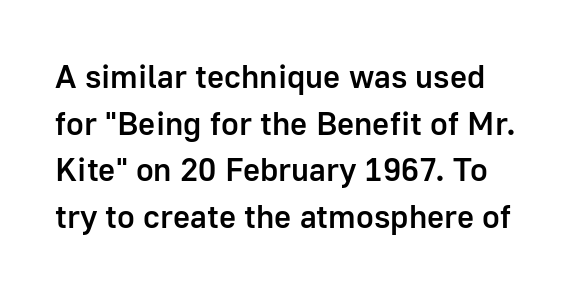
Q: Is the text bold? A: Semi-bold.
Q: Is the text italic (slanted)? A: No, it is upright.
Q: Is the typeface a serif or a sans-serif typeface? A: Sans-serif.
Q: Is the text underlined? A: No.
Q: Is the spacing between letters normal or unusually wide? A: Normal.
Q: Is the spacing between lines tight, normal or loose? A: Normal.
Q: Width (condensed, normal, or wide)? A: Normal.
Q: Stroke contrast? A: Low.
Q: x-height? A: Medium.
Q: Monospaced? A: No.
